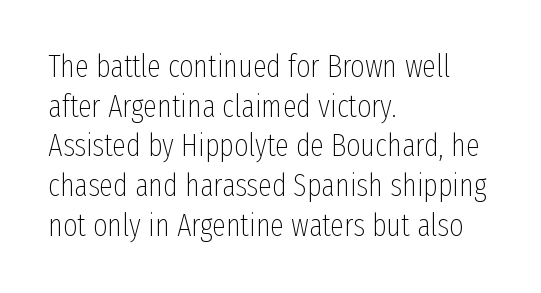
The image shows 31 px thin, condensed sans-serif type, upright; set left-aligned, normal line spacing (1.28x), normal letter spacing, not underlined; low stroke contrast and a medium x-height.
